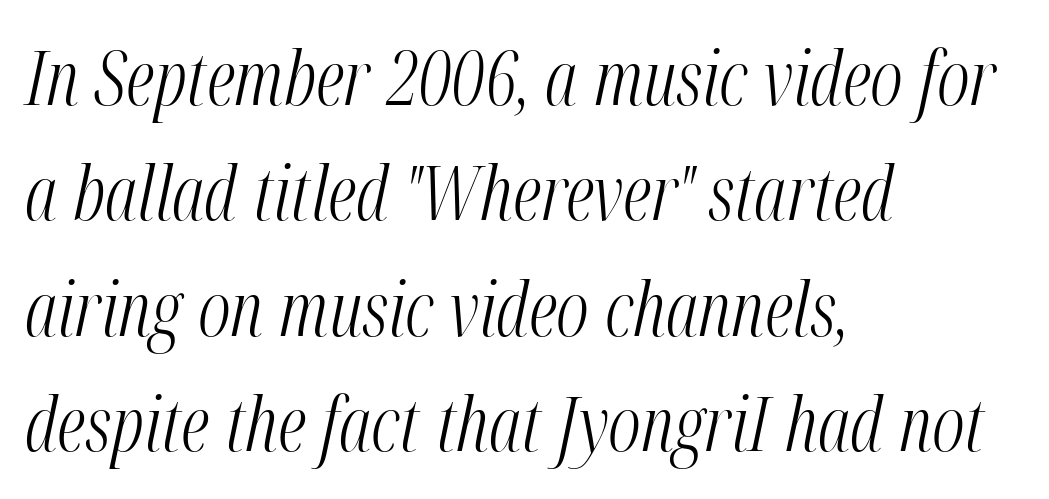
The image shows 74 px light, condensed type, italic (leaning right); set left-aligned, normal line spacing (1.56x), normal letter spacing, not underlined; medium stroke contrast and a medium x-height.
